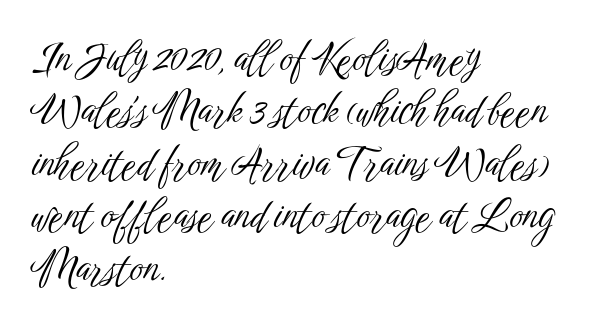
Q: Is the text bold? A: No.
Q: Is the text italic (slanted)? A: Yes.
Q: Is the typeface a serif or a sans-serif typeface? A: Sans-serif.
Q: Is the text underlined? A: No.
Q: How is the paragraph aligned? A: Left-aligned.
Q: Is the spacing between letters normal or unusually wide? A: Normal.
Q: Is the spacing between lines tight, normal or loose? A: Normal.
Q: Width (condensed, normal, or wide)? A: Condensed.
Q: Stroke contrast? A: Low.
Q: x-height? A: Medium.
Q: Monospaced? A: No.
